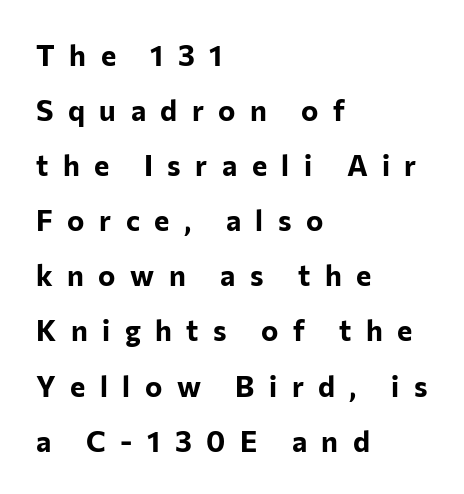
The image shows 29 px bold sans-serif type, upright; set left-aligned, loose line spacing (1.9x), unusually wide letter spacing (+0.5 em), not underlined; low stroke contrast and a medium x-height.
